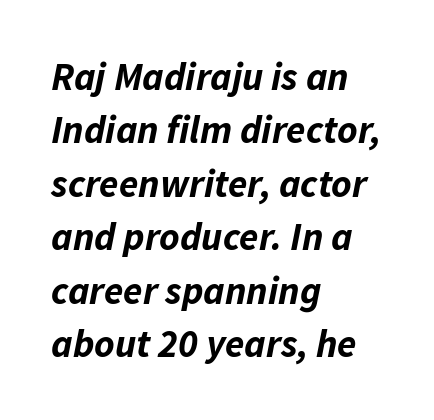
A normal amount of white space separates one row of letters from the next. You could not count columns in this text — the font is proportionally spaced. An italicized treatment has been applied to the whole sample. In terms of weight, the rendering is a true, heavy bold.
